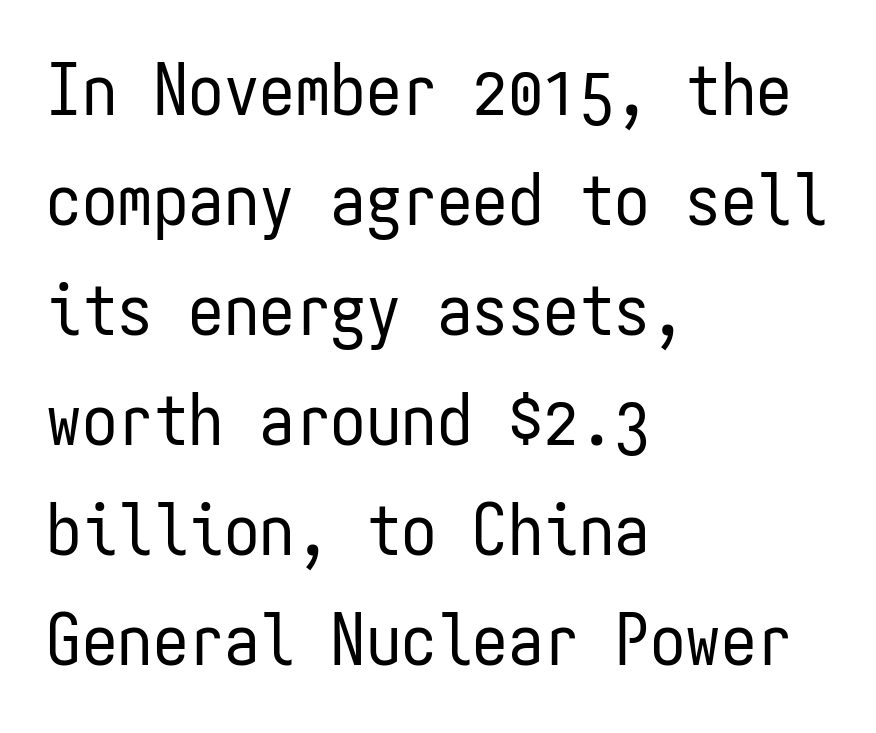
The image shows 71 px regular-weight, condensed sans-serif type, upright, monospaced; set left-aligned, normal line spacing (1.55x), normal letter spacing, not underlined; low stroke contrast and a medium x-height.
